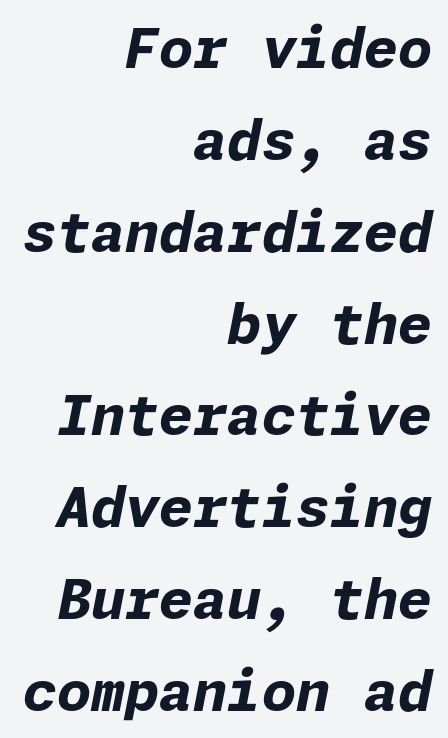
Strong, thick strokes mark this as bold type. The rows are spaced the way most documents space them. Lines of text with bare space underneath. Right-aligned paragraph, ragged on the left. The rendering applies a slant to the glyphs.
